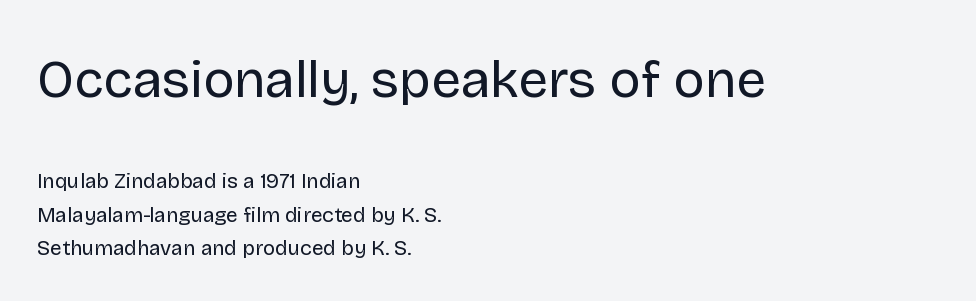
Q: Is the text bold? A: No.
Q: Is the text italic (slanted)? A: No, it is upright.
Q: Is the typeface a serif or a sans-serif typeface? A: Sans-serif.
Q: Is the text underlined? A: No.
Q: How is the paragraph aligned? A: Left-aligned.
Q: Is the spacing between letters normal or unusually wide? A: Normal.
Q: Is the spacing between lines tight, normal or loose? A: Normal.
Q: Which block of text is set in a larger size, the first (top) or the second (bottom)? A: The first (top) one.
Q: Width (condensed, normal, or wide)? A: Normal.
Q: Stroke contrast? A: Low.
Q: x-height? A: Large.
Q: Monospaced? A: No.
